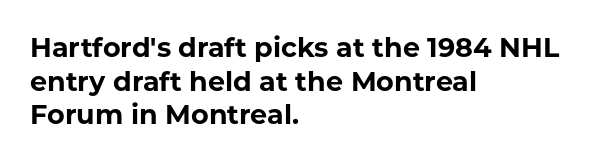
The image shows 27 px bold type, upright; set left-aligned, normal line spacing (1.25x), normal letter spacing, not underlined.
